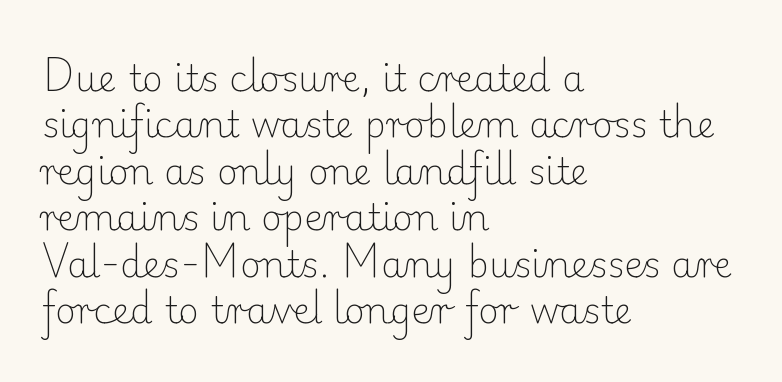
The image shows 36 px light serif type, upright; set left-aligned, normal line spacing (1.29x), normal letter spacing, not underlined; low stroke contrast and a small x-height.
